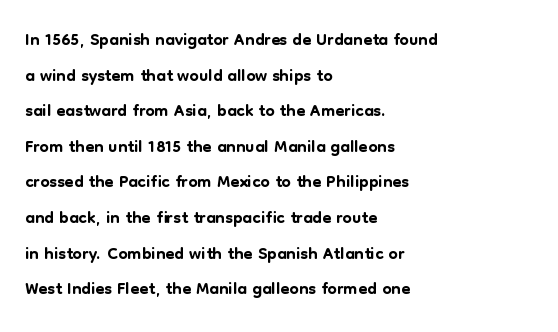
The image shows 26 px text type, upright; set left-aligned, normal line spacing (1.37x), normal letter spacing, not underlined.
